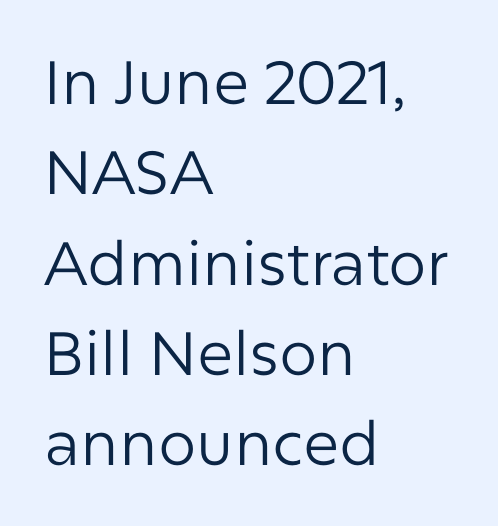
The image shows 61 px regular-weight sans-serif type, upright; set left-aligned, normal line spacing (1.48x), normal letter spacing, not underlined; low stroke contrast and a medium x-height.
